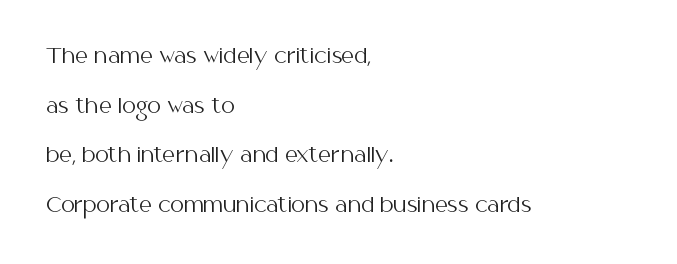
{"italic": "no", "bold": "no", "underline": "no", "align": "left", "line_spacing": "loose", "line_spacing_ratio": 2.48, "letter_spacing": "normal", "letter_spacing_em": 0.0, "glyph_px": 20}
